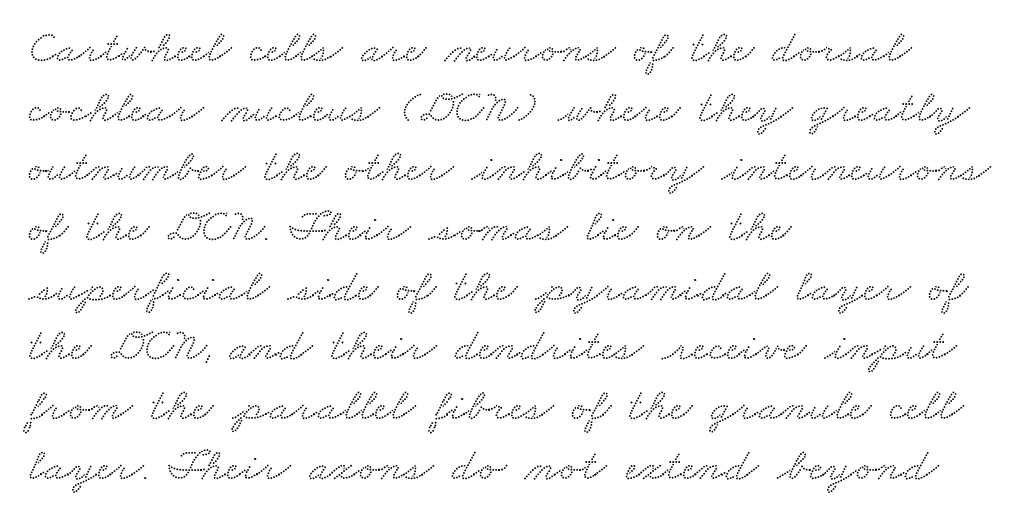
The image shows 47 px wide serif type; set left-aligned, normal line spacing (1.27x), normal letter spacing, not underlined; low stroke contrast and a small x-height.
